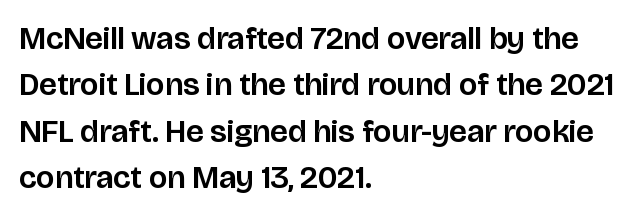
{"serif": "no", "italic": "no", "width": "normal", "stroke_contrast": "low", "x_height": "large", "monospaced": "no", "underline": "no", "align": "left", "line_spacing": "normal", "line_spacing_ratio": 1.45, "letter_spacing": "normal", "letter_spacing_em": 0.0, "glyph_px": 32}
